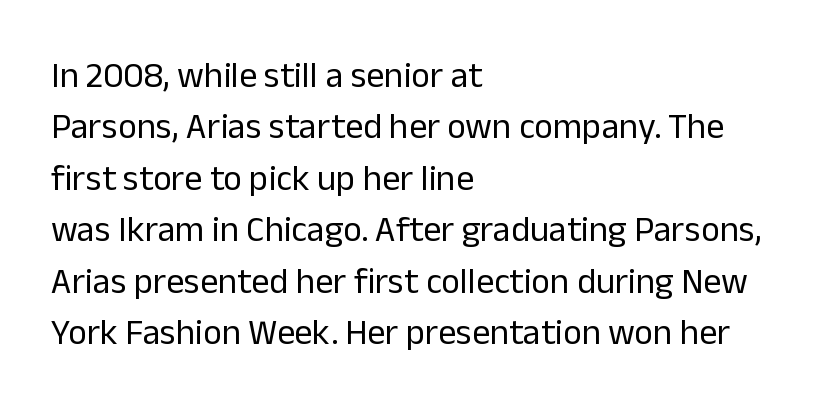
The image shows 36 px regular-weight sans-serif type, upright; set left-aligned, normal line spacing (1.43x), normal letter spacing, not underlined; low stroke contrast and a medium x-height.
